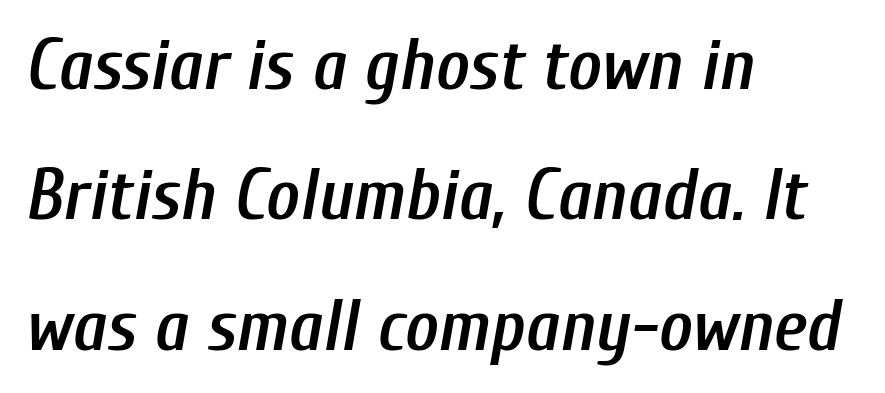
Check under the words: just untouched page. Words appear dense and cohesive because spacing is normal. Which margin do the lines hug? The left one — the right edge is uneven. Do the characters align in a grid? No, the font is proportional.
